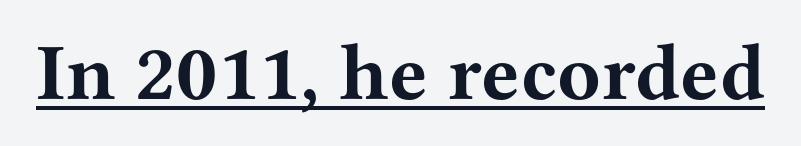
These characters rest on top of a visible drawn line. Are there feet on the stems? There are — it's a serif. This is roman type, the default non-slanted kind. Thick stems and heavy bowls — unmistakably bold.
